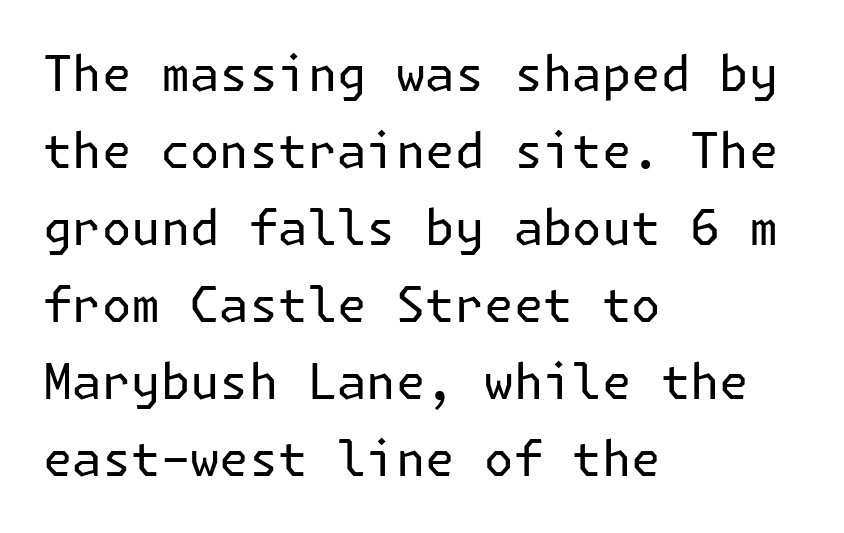
The strokes carry an ordinary text weight at most. Words float on clear page, feet unadorned. To sum up the face: it is a sans, with no serifs. This block has exactly the height ordinary leading produces.
